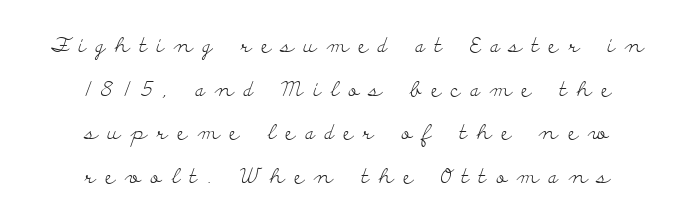
{"bold": "no", "underline": "no", "align": "center", "line_spacing": "loose", "line_spacing_ratio": 2.08, "letter_spacing": "wide", "letter_spacing_em": 0.47, "glyph_px": 21}
